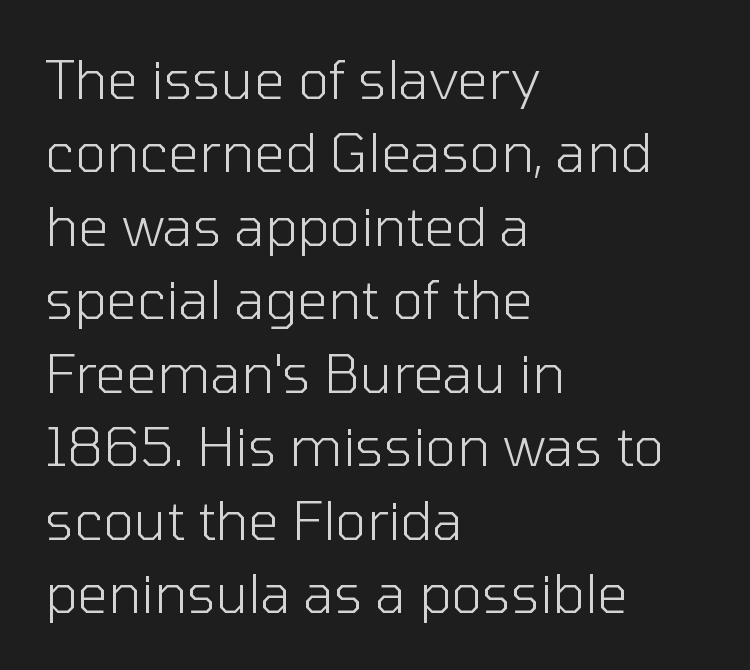
Each letter keeps its own natural width here, so spacing adapts to shape. Short and long lines alike share a common starting point at left. The tracking reads as untouched default to a designer's eye. These lines are composed in type without serifs.
